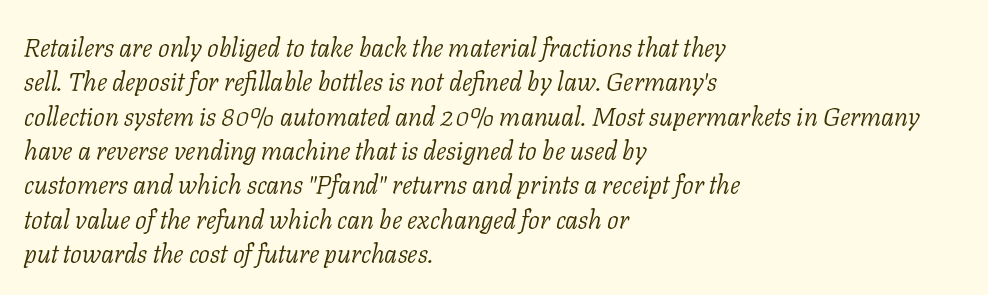
The rendering keeps characters at their native spacing. Stems and bowls with no extra thickness — not bold. Every row of glyphs begins at an identical x-position on the left. The lettering tilts uniformly, giving the passage an italic look. Each new line begins a customary step beneath the previous one.
